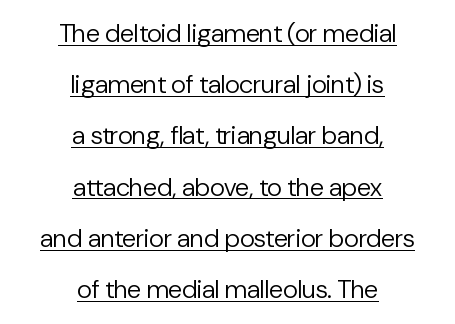
Q: Is the text bold? A: No.
Q: Is the text italic (slanted)? A: No, it is upright.
Q: Is the text underlined? A: Yes.
Q: How is the paragraph aligned? A: Centered.
Q: Is the spacing between letters normal or unusually wide? A: Normal.
Q: Is the spacing between lines tight, normal or loose? A: Loose.
